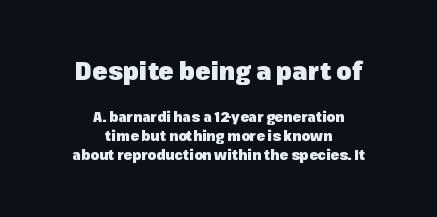
{"italic": "no", "bold": "yes", "underline": "no", "align": "center", "line_spacing": "normal", "line_spacing_ratio": 1.35, "letter_spacing": "normal", "letter_spacing_em": 0.0, "larger_block": "first", "size_ratio": 1.79, "glyph_px": 25}
